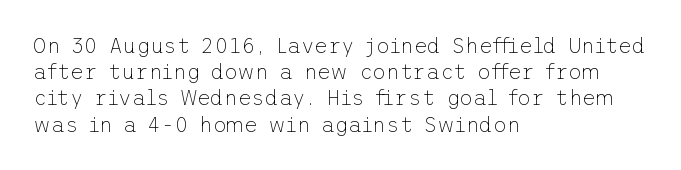
Q: Is the text bold? A: No.
Q: Is the text italic (slanted)? A: No, it is upright.
Q: Is the text underlined? A: No.
Q: How is the paragraph aligned? A: Left-aligned.
Q: Is the spacing between letters normal or unusually wide? A: Normal.
Q: Is the spacing between lines tight, normal or loose? A: Normal.
